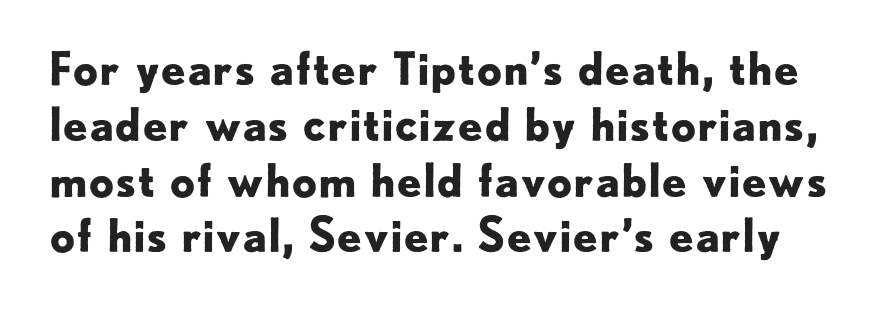
The image shows 45 px bold sans-serif type, upright; set line spacing 1.24x, normal letter spacing, not underlined; low stroke contrast and a small x-height.
